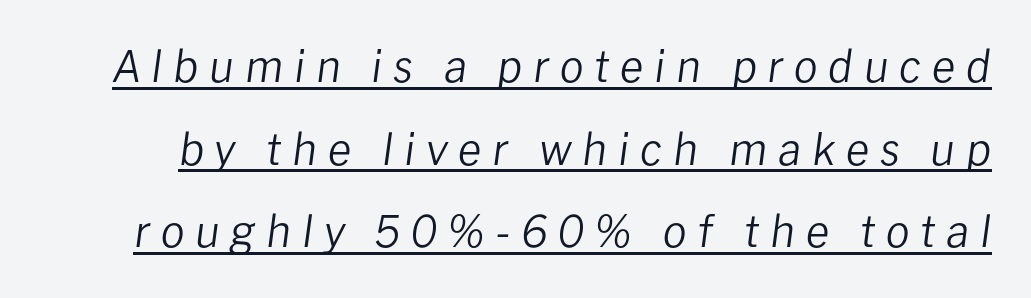
Q: Is the text bold? A: No.
Q: Is the text italic (slanted)? A: Yes, it leans right by about 8 degrees.
Q: Is the text underlined? A: Yes.
Q: Is the spacing between letters normal or unusually wide? A: Unusually wide.
Q: Is the spacing between lines tight, normal or loose? A: Loose.
Q: Width (condensed, normal, or wide)? A: Normal.
Q: Stroke contrast? A: Low.
Q: x-height? A: Medium.
Q: Monospaced? A: No.
